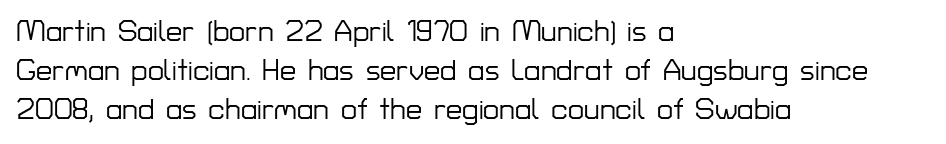
The image shows 29 px sans-serif type, upright; set left-aligned, normal line spacing (1.35x), normal letter spacing, not underlined; low stroke contrast and a medium x-height.
